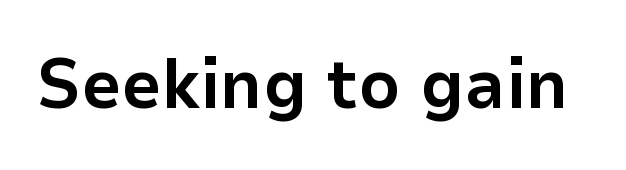
Q: Is the text bold? A: Yes.
Q: Is the text italic (slanted)? A: No, it is upright.
Q: Is the typeface a serif or a sans-serif typeface? A: Sans-serif.
Q: Is the text underlined? A: No.
Q: Is the spacing between letters normal or unusually wide? A: Normal.
Q: Width (condensed, normal, or wide)? A: Normal.
Q: Stroke contrast? A: Low.
Q: x-height? A: Medium.
Q: Monospaced? A: No.
